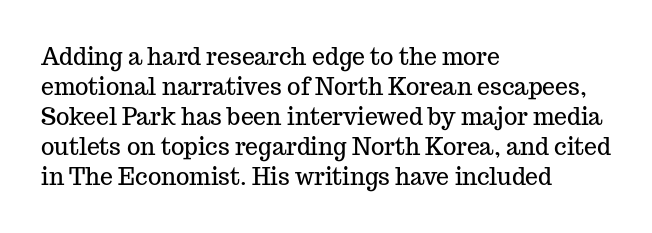
Q: Is the text italic (slanted)? A: No, it is upright.
Q: Is the text underlined? A: No.
Q: How is the paragraph aligned? A: Left-aligned.
Q: Is the spacing between letters normal or unusually wide? A: Normal.
Q: Is the spacing between lines tight, normal or loose? A: Normal.
